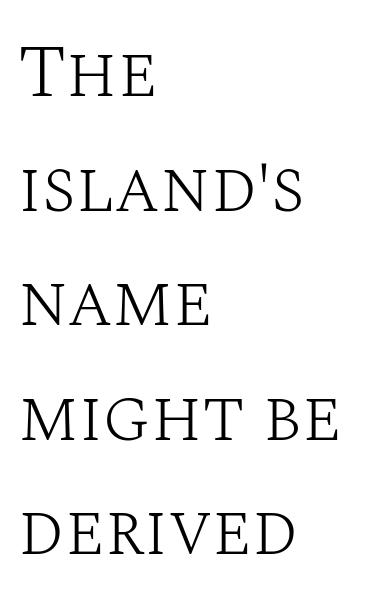
Here the designer chose a conventional face with non-uniform glyph widths. Caption: standard tracking, unaltered. A clean baseline with only descenders dipping below it. To sum up the face: it has serifs. This is not heavy type; no bold has been used. In terms of leading, this rendering sits right in the middle.
